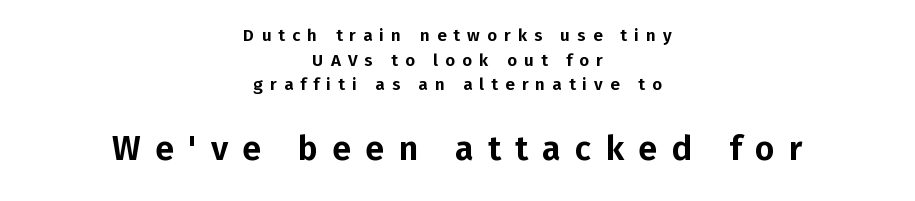
The image shows 34 px sans-serif type, upright; set centered, normal line spacing (1.45x), unusually wide letter spacing (+0.42 em), not underlined; the second (bottom) block is 2.0x larger; low stroke contrast and a medium x-height.
